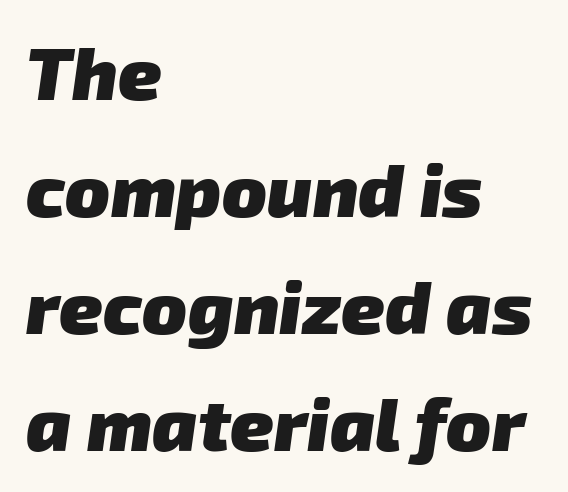
{"serif": "no", "bold": "yes", "weight": "heavy", "width": "normal", "stroke_contrast": "low", "x_height": "medium", "monospaced": "no", "underline": "no", "align": "left", "line_spacing": "normal", "line_spacing_ratio": 1.58, "letter_spacing": "normal", "letter_spacing_em": 0.0, "glyph_px": 74}
